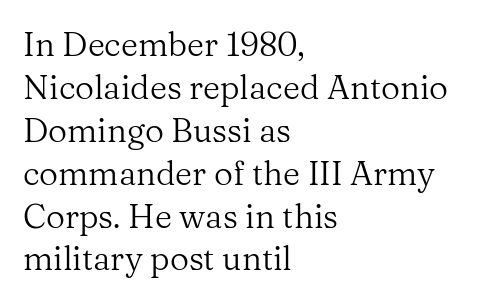
The image shows 33 px regular-weight serif type, upright; set left-aligned, normal line spacing (1.3x), normal letter spacing, not underlined; medium stroke contrast and a medium x-height.
